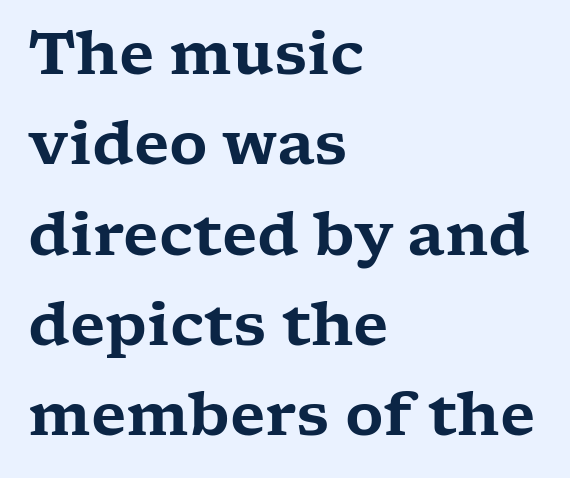
Q: Is the text italic (slanted)? A: No, it is upright.
Q: Is the typeface a serif or a sans-serif typeface? A: Serif.
Q: Is the text underlined? A: No.
Q: How is the paragraph aligned? A: Left-aligned.
Q: Is the spacing between letters normal or unusually wide? A: Normal.
Q: Is the spacing between lines tight, normal or loose? A: Normal.
Q: Width (condensed, normal, or wide)? A: Wide.
Q: Stroke contrast? A: Low.
Q: x-height? A: Medium.
Q: Monospaced? A: No.
